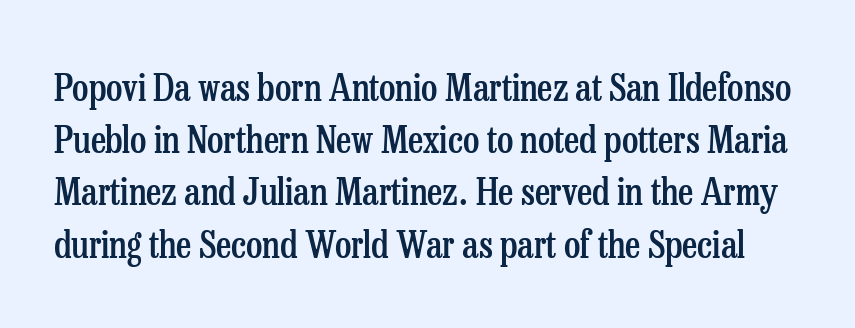
Q: Is the text bold? A: Semi-bold.
Q: Is the text italic (slanted)? A: No, it is upright.
Q: Is the typeface a serif or a sans-serif typeface? A: Serif.
Q: Is the text underlined? A: No.
Q: Is the spacing between letters normal or unusually wide? A: Normal.
Q: Is the spacing between lines tight, normal or loose? A: Normal.
Q: Width (condensed, normal, or wide)? A: Condensed.
Q: Stroke contrast? A: Low.
Q: x-height? A: Medium.
Q: Monospaced? A: No.
